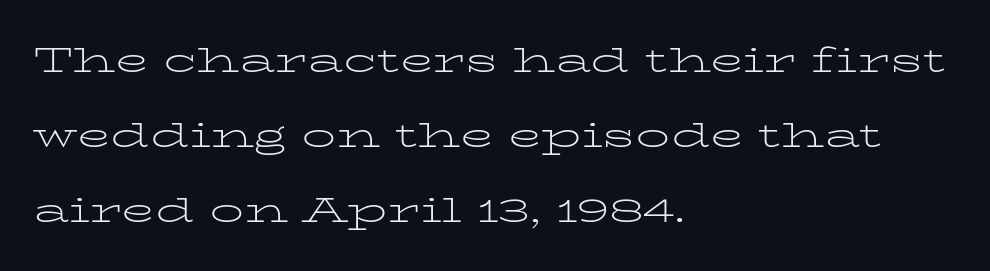
The image shows 34 px light, wide serif type, upright; set left-aligned, loose line spacing (2.21x), normal letter spacing, not underlined; low stroke contrast and a medium x-height.
